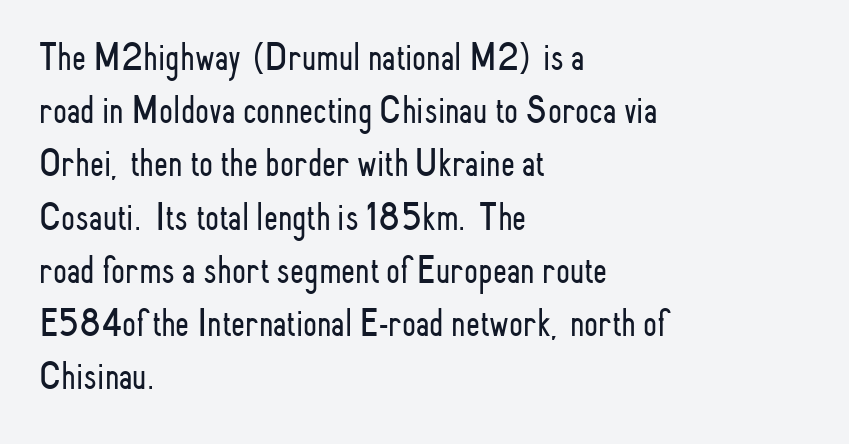
Italic? Not at all — the glyphs are vertical. Observe the ordinary spacing: letters are neighbours, not strangers. This sample has the flowing, uneven cadence of proportional lettering. If you drew a ruler down the left edge, every line would touch it.
